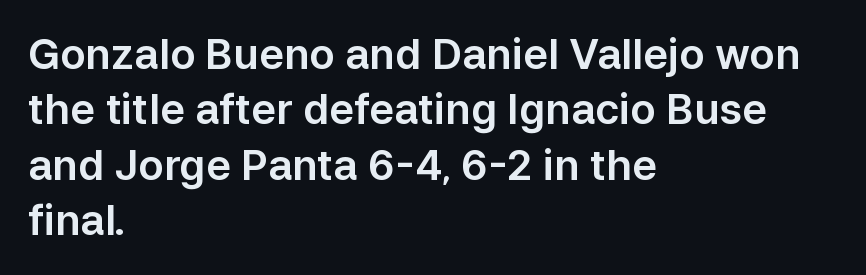
Q: Is the text italic (slanted)? A: No, it is upright.
Q: Is the typeface a serif or a sans-serif typeface? A: Sans-serif.
Q: Is the text underlined? A: No.
Q: How is the paragraph aligned? A: Left-aligned.
Q: Is the spacing between letters normal or unusually wide? A: Normal.
Q: Is the spacing between lines tight, normal or loose? A: Normal.
Q: Width (condensed, normal, or wide)? A: Normal.
Q: Stroke contrast? A: Low.
Q: x-height? A: Medium.
Q: Monospaced? A: No.
